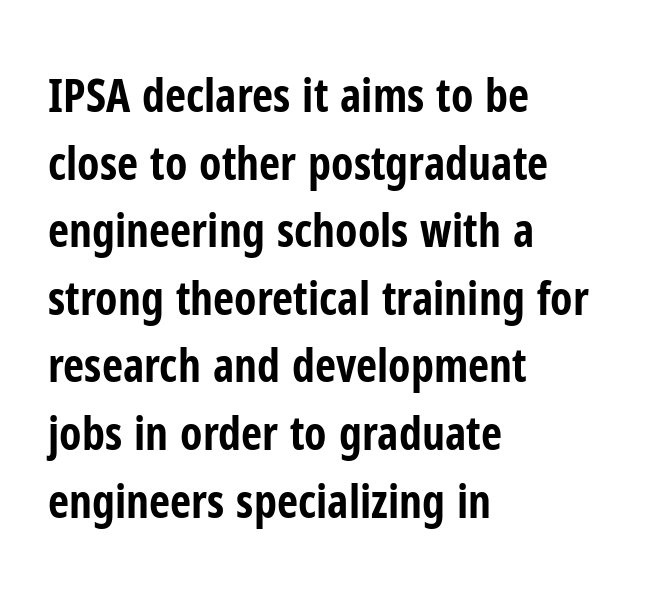
To sum up the face: it is a sans, with no serifs. The strip under each line holds only bare page. Does the leading feel generous? No, just average. Note the varied advance widths — an 'i' is clearly narrower than an 'm'. You can tell it's not italic because the verticals are truly vertical.
